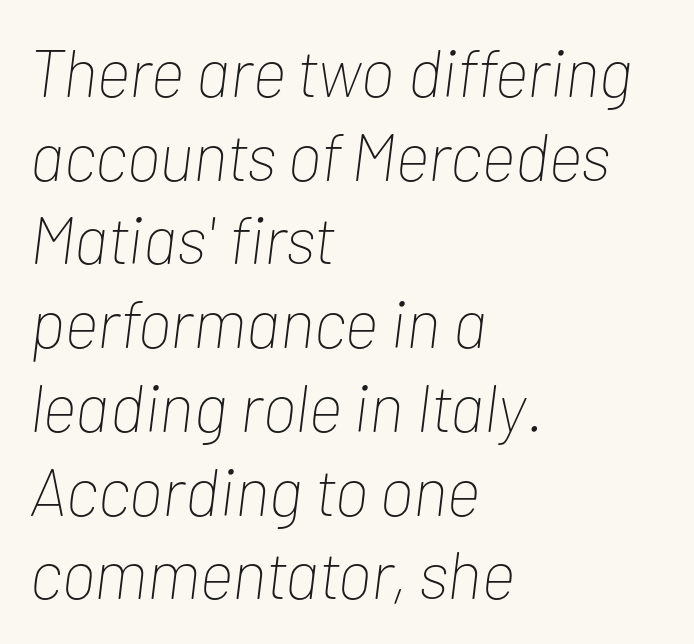
The image shows 67 px thin, condensed type, italic (leaning right); set left-aligned, normal line spacing (1.25x), normal letter spacing, not underlined; low stroke contrast and a medium x-height.
